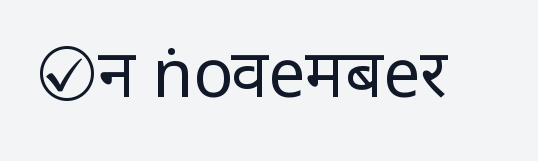
The image shows 66 px regular-weight sans-serif type, upright; set normal letter spacing, not underlined; low stroke contrast and a medium x-height.
